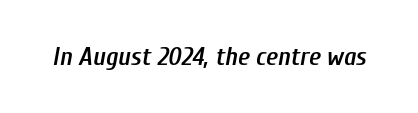
{"italic": "yes", "lean": "right", "slant_degrees": 10, "bold": "semi", "underline": "no", "letter_spacing": "normal", "letter_spacing_em": 0.0, "glyph_px": 26}
